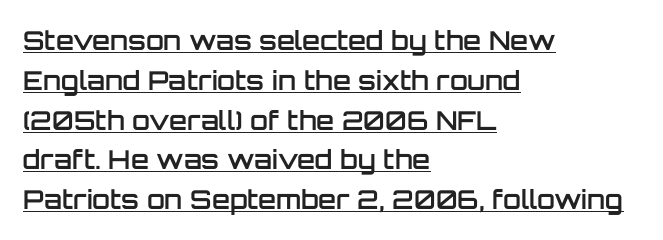
Q: Is the text bold? A: Semi-bold.
Q: Is the text italic (slanted)? A: No, it is upright.
Q: Is the text underlined? A: Yes.
Q: How is the paragraph aligned? A: Left-aligned.
Q: Is the spacing between letters normal or unusually wide? A: Normal.
Q: Is the spacing between lines tight, normal or loose? A: Normal.
